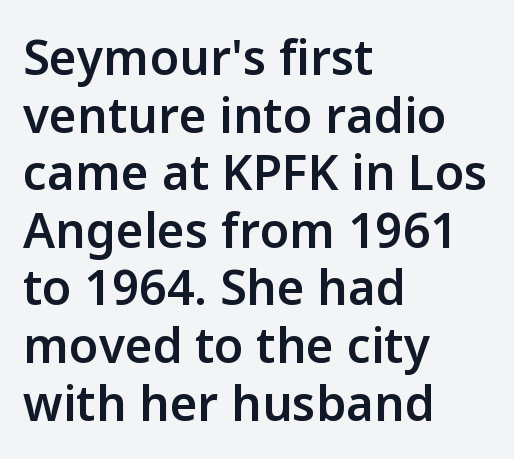
This rendering employs a face without finishing strokes, i.e., a sans-serif. If you drew a ruler down the left edge, every line would touch it. This sample uses plain, unmodified letter spacing. The strip under each line holds only bare page. Heft: intermediate — a semibold. When letters stand straight like this, we call the style roman or upright.
